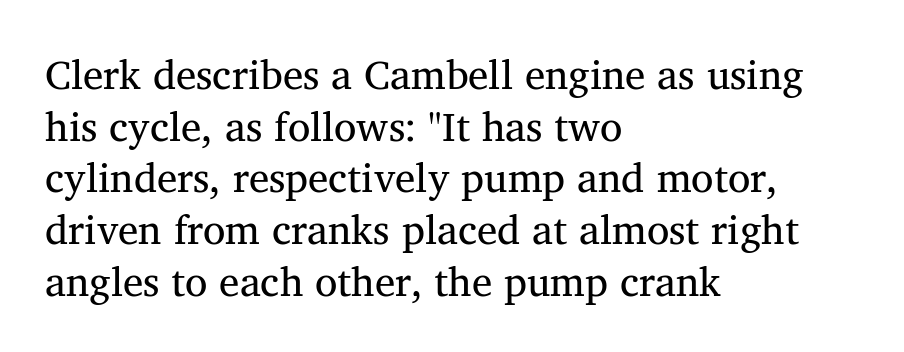
Caption: face not bold, strokes unweighted. The passage shown is typeset with a serif family. You could not count columns in this text — the font is proportionally spaced. Beneath every word, the page is bare. A typesetter would mark this as roman, not italic. Each word holds together tightly as a unit, with standard inter-letter gaps.
